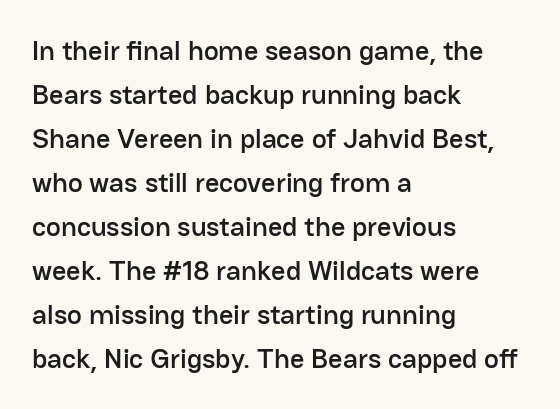
The image shows 28 px sans-serif type, upright; set left-aligned, normal line spacing (1.57x), normal letter spacing, not underlined; low stroke contrast and a medium x-height.
